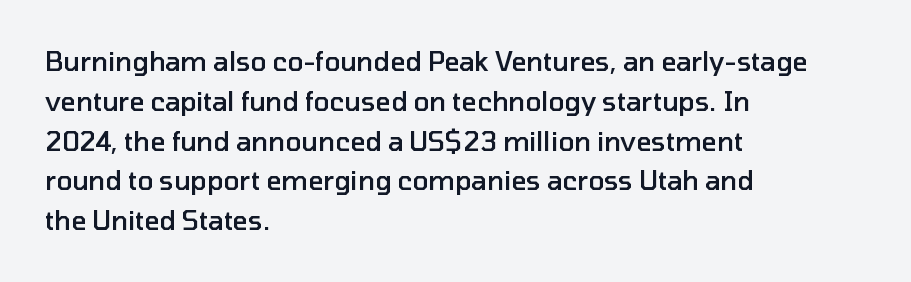
Ordinary non-slanted type is in use. Reading down the block, your eye returns to a fixed left position each line. These lines sit exactly where default settings would place them. Check the space under the baseline: it is left empty.
